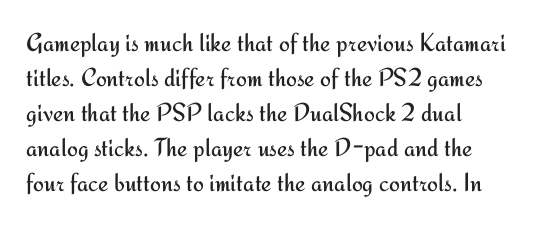
Q: Is the text bold? A: No.
Q: Is the text italic (slanted)? A: No, it is upright.
Q: Is the text underlined? A: No.
Q: Is the spacing between letters normal or unusually wide? A: Normal.
Q: Is the spacing between lines tight, normal or loose? A: Normal.
